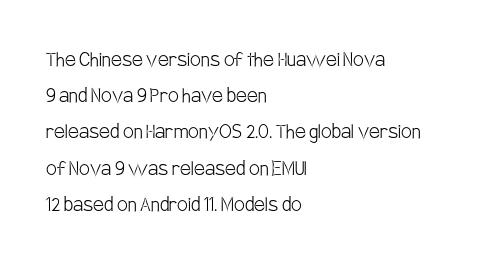
Q: Is the text bold? A: No.
Q: Is the text italic (slanted)? A: No, it is upright.
Q: Is the text underlined? A: No.
Q: How is the paragraph aligned? A: Left-aligned.
Q: Is the spacing between letters normal or unusually wide? A: Normal.
Q: Is the spacing between lines tight, normal or loose? A: Normal.
